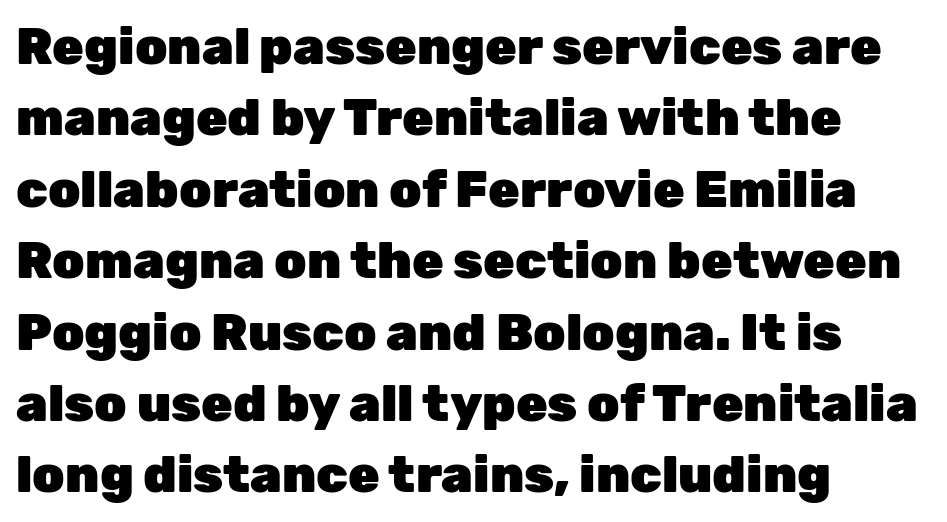
{"serif": "no", "italic": "no", "bold": "yes", "weight": "heavy", "width": "normal", "stroke_contrast": "low", "x_height": "medium", "monospaced": "no", "underline": "no", "align": "left", "line_spacing": "normal", "line_spacing_ratio": 1.4, "letter_spacing": "normal", "letter_spacing_em": 0.0, "glyph_px": 51}
